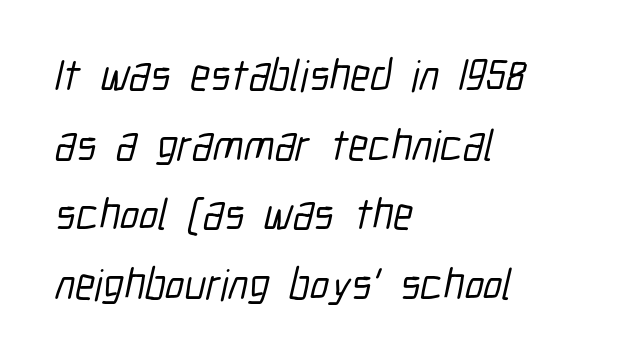
{"serif": "no", "width": "condensed", "stroke_contrast": "low", "x_height": "medium", "monospaced": "no", "underline": "no", "align": "left", "line_spacing": "normal", "line_spacing_ratio": 1.58, "letter_spacing": "normal", "letter_spacing_em": 0.0, "glyph_px": 44}
